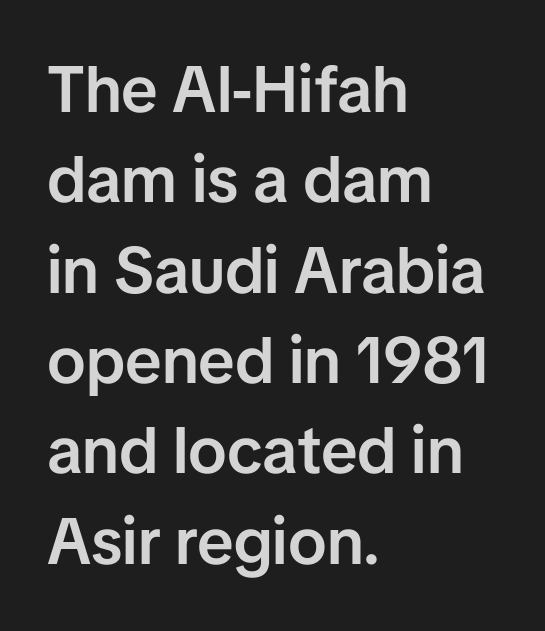
The image shows 65 px semibold sans-serif type, upright; set left-aligned, normal line spacing (1.39x), normal letter spacing, not underlined; low stroke contrast and a medium x-height.
